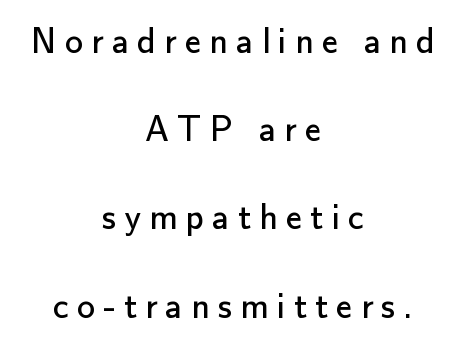
Q: Is the text bold? A: No.
Q: Is the text italic (slanted)? A: No, it is upright.
Q: Is the typeface a serif or a sans-serif typeface? A: Sans-serif.
Q: Is the text underlined? A: No.
Q: How is the paragraph aligned? A: Centered.
Q: Is the spacing between letters normal or unusually wide? A: Unusually wide.
Q: Is the spacing between lines tight, normal or loose? A: Loose.
Q: Width (condensed, normal, or wide)? A: Normal.
Q: Stroke contrast? A: Low.
Q: x-height? A: Small.
Q: Monospaced? A: No.
